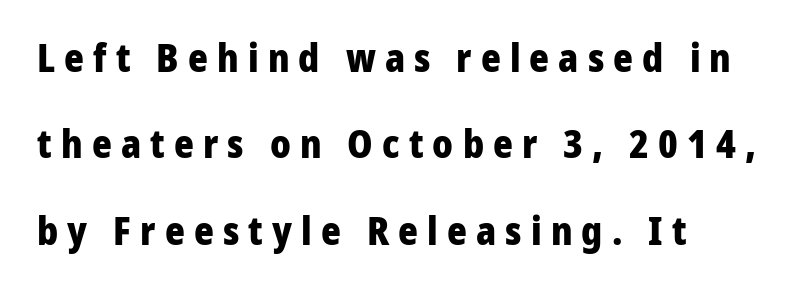
The image shows 38 px heavy sans-serif type, upright; set left-aligned, loose line spacing (2.27x), unusually wide letter spacing (+0.24 em), not underlined; low stroke contrast and a medium x-height.
